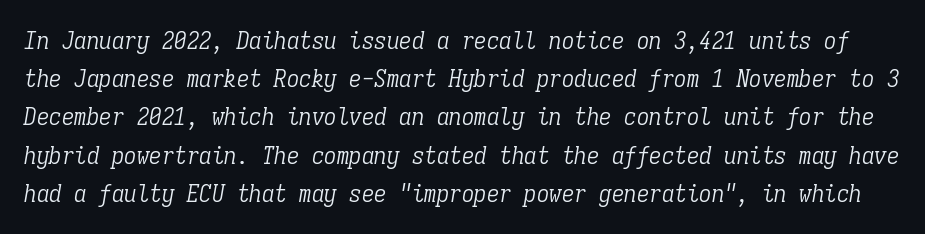
Is this a heavy cut? Hardly; it is regular or lighter. These lines keep a tight, regular rhythm from letter to letter. The words here are not underlined. These lines sit exactly where default settings would place them. The typography opts for an oblique posture over an upright one.
